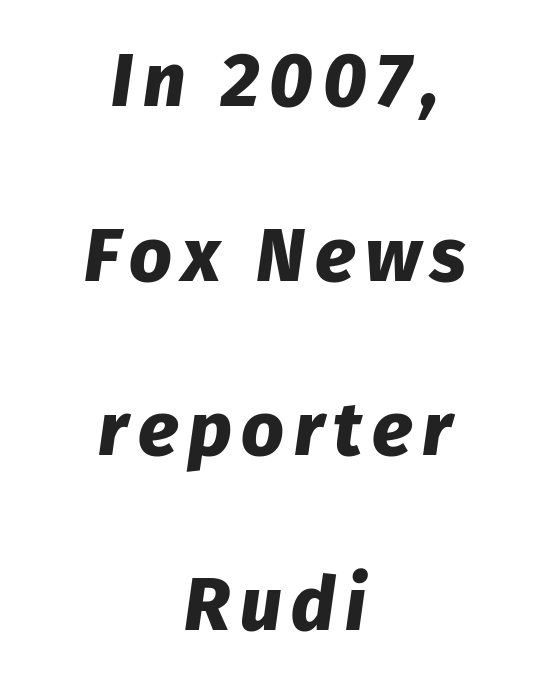
{"italic": "yes", "lean": "right", "slant_degrees": 8, "bold": "yes", "weight": "heavy", "width": "normal", "stroke_contrast": "low", "x_height": "medium", "monospaced": "no", "underline": "no", "align": "center", "line_spacing": "loose", "line_spacing_ratio": 2.33, "glyph_px": 75}
